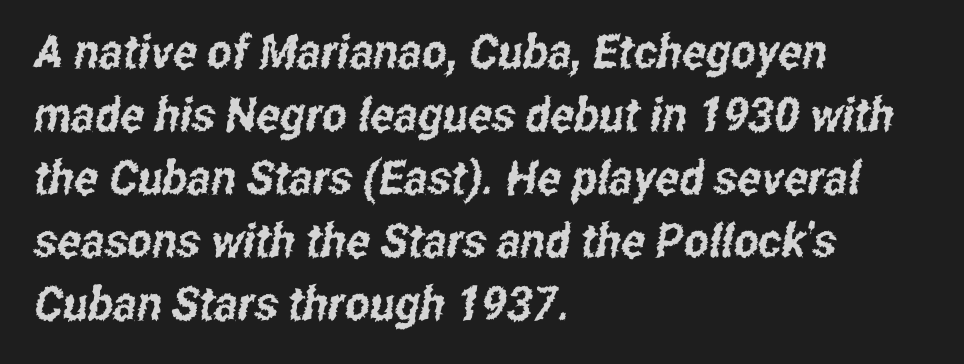
Q: Is the typeface a serif or a sans-serif typeface? A: Sans-serif.
Q: Is the text underlined? A: No.
Q: How is the paragraph aligned? A: Left-aligned.
Q: Is the spacing between letters normal or unusually wide? A: Normal.
Q: Is the spacing between lines tight, normal or loose? A: Normal.
Q: Width (condensed, normal, or wide)? A: Condensed.
Q: Stroke contrast? A: Low.
Q: x-height? A: Medium.
Q: Monospaced? A: No.
